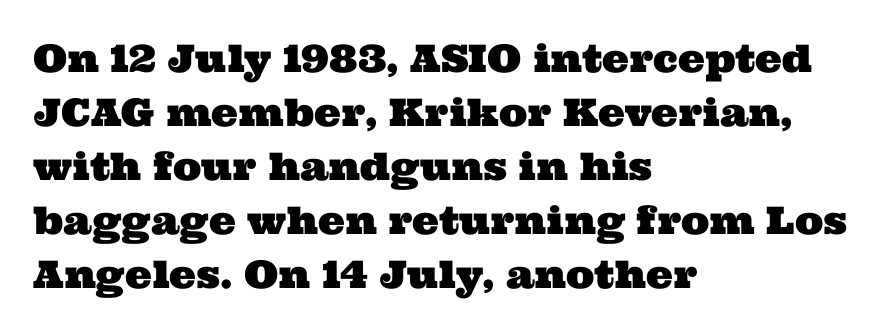
The image shows 38 px wide serif type; set left-aligned, normal line spacing (1.42x), normal letter spacing, not underlined; medium stroke contrast and a medium x-height.
